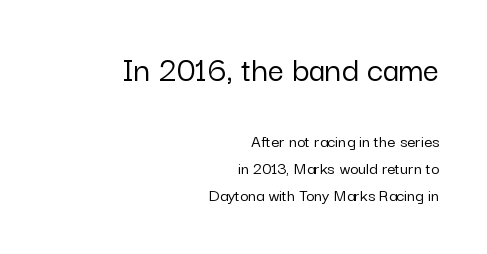
Q: Is the text italic (slanted)? A: No, it is upright.
Q: Is the typeface a serif or a sans-serif typeface? A: Sans-serif.
Q: Is the text underlined? A: No.
Q: How is the paragraph aligned? A: Right-aligned.
Q: Is the spacing between letters normal or unusually wide? A: Normal.
Q: Is the spacing between lines tight, normal or loose? A: Normal.
Q: Which block of text is set in a larger size, the first (top) or the second (bottom)? A: The first (top) one.
Q: Width (condensed, normal, or wide)? A: Normal.
Q: Stroke contrast? A: Low.
Q: x-height? A: Medium.
Q: Monospaced? A: No.
